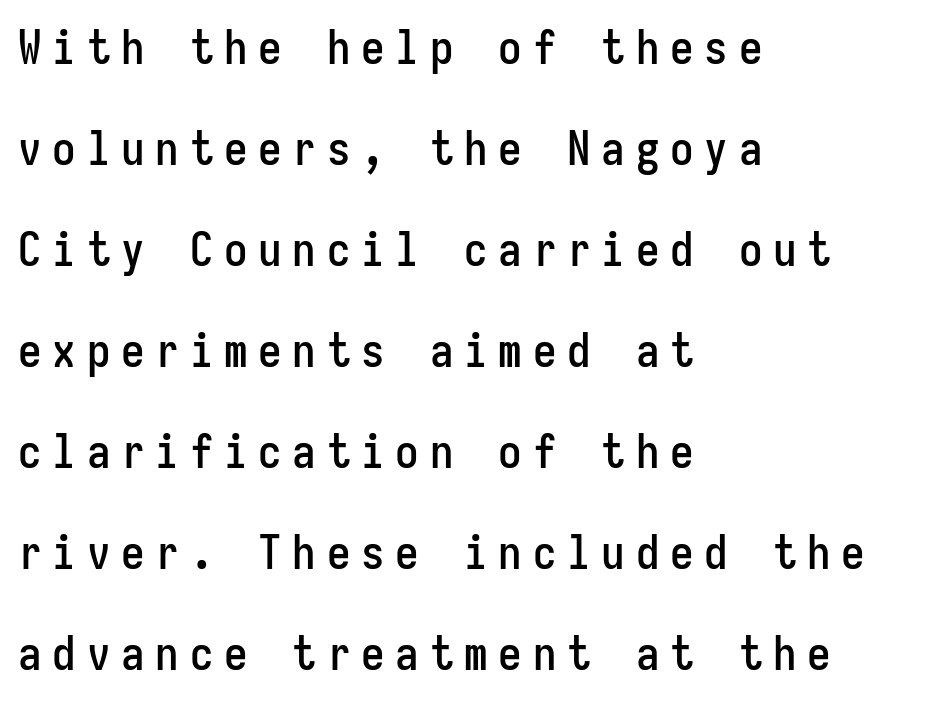
The image shows 47 px condensed sans-serif type, upright, monospaced; set left-aligned, loose line spacing (2.15x), unusually wide letter spacing (+0.23 em), not underlined; low stroke contrast and a medium x-height.
